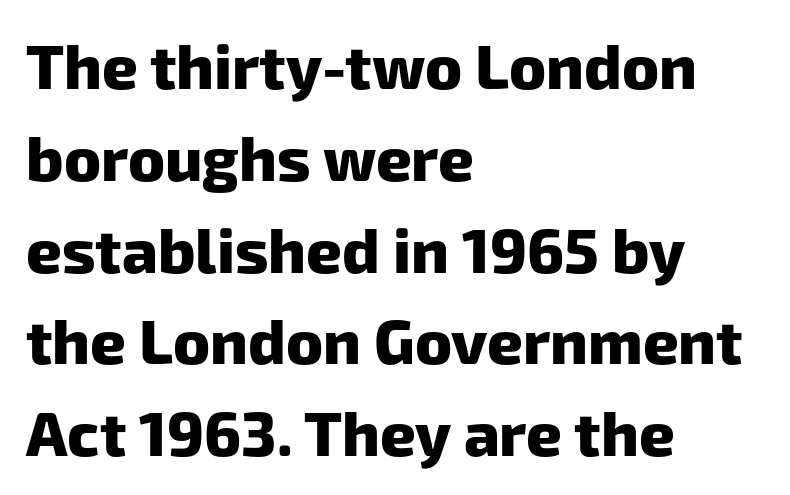
Q: Is the text bold? A: Yes.
Q: Is the typeface a serif or a sans-serif typeface? A: Sans-serif.
Q: Is the text underlined? A: No.
Q: How is the paragraph aligned? A: Left-aligned.
Q: Is the spacing between letters normal or unusually wide? A: Normal.
Q: Is the spacing between lines tight, normal or loose? A: Normal.
Q: Width (condensed, normal, or wide)? A: Normal.
Q: Stroke contrast? A: Low.
Q: x-height? A: Medium.
Q: Monospaced? A: No.
